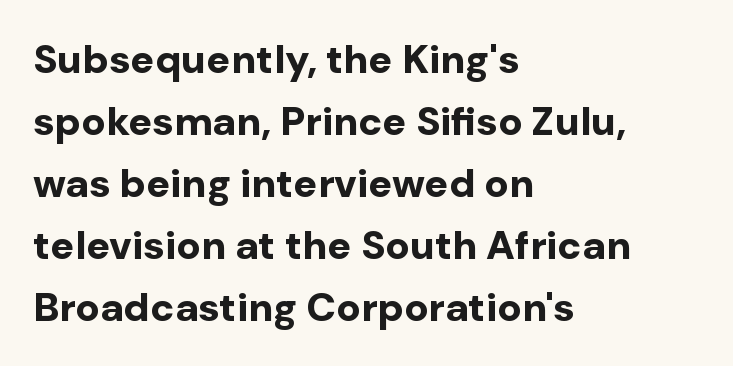
Q: Is the text bold? A: Yes.
Q: Is the text italic (slanted)? A: No, it is upright.
Q: Is the typeface a serif or a sans-serif typeface? A: Sans-serif.
Q: Is the text underlined? A: No.
Q: How is the paragraph aligned? A: Left-aligned.
Q: Is the spacing between letters normal or unusually wide? A: Normal.
Q: Is the spacing between lines tight, normal or loose? A: Normal.
Q: Width (condensed, normal, or wide)? A: Normal.
Q: Stroke contrast? A: Low.
Q: x-height? A: Medium.
Q: Monospaced? A: No.
